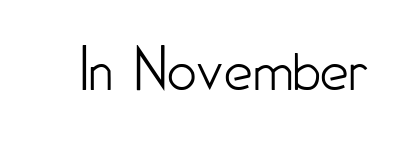
The image shows 64 px light, condensed sans-serif type, upright; set normal letter spacing, not underlined; low stroke contrast and a small x-height.
